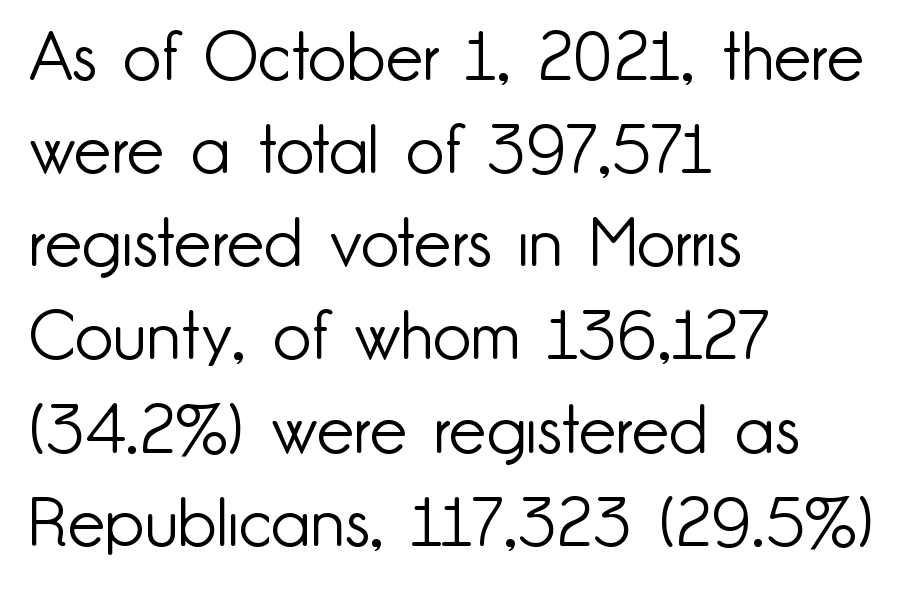
{"serif": "no", "italic": "no", "bold": "no", "weight": "light", "width": "normal", "stroke_contrast": "low", "x_height": "small", "monospaced": "no", "underline": "no", "align": "left", "line_spacing": "normal", "line_spacing_ratio": 1.39, "letter_spacing": "normal", "letter_spacing_em": 0.0, "glyph_px": 67}
